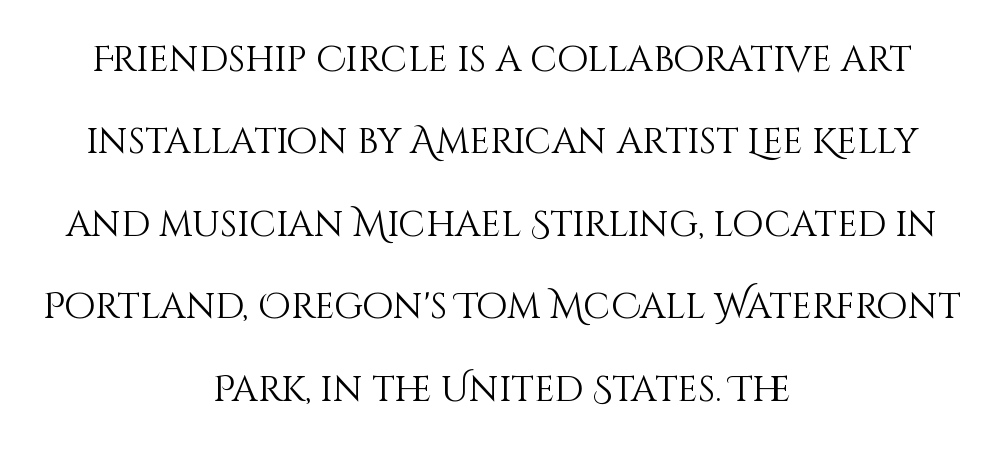
{"italic": "no", "bold": "no", "weight": "light", "width": "normal", "stroke_contrast": "medium", "x_height": "large", "monospaced": "no", "underline": "no", "align": "center", "line_spacing": "loose", "line_spacing_ratio": 2.29, "letter_spacing": "normal", "letter_spacing_em": 0.0, "glyph_px": 36}
